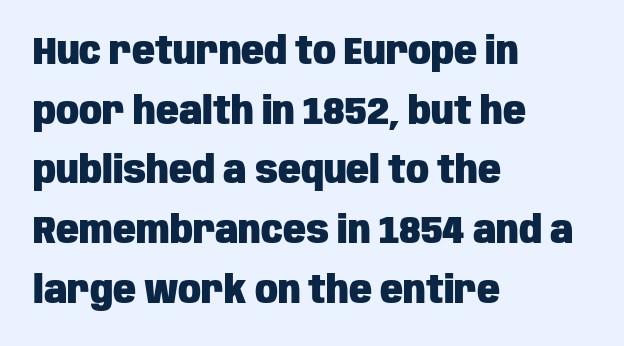
{"serif": "no", "italic": "no", "bold": "yes", "weight": "heavy", "width": "condensed", "stroke_contrast": "low", "x_height": "large", "monospaced": "no", "underline": "no", "align": "left", "line_spacing": "normal", "line_spacing_ratio": 1.57, "letter_spacing": "normal", "letter_spacing_em": 0.0, "glyph_px": 38}
